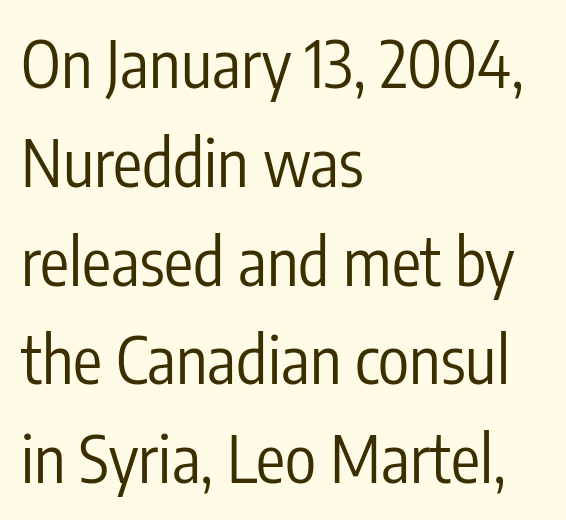
The words here are not underlined. The glyphs in this specimen are sans serif. No italicization has been applied; the sample stays upright. The rendering anchors every line to the left-hand side.
